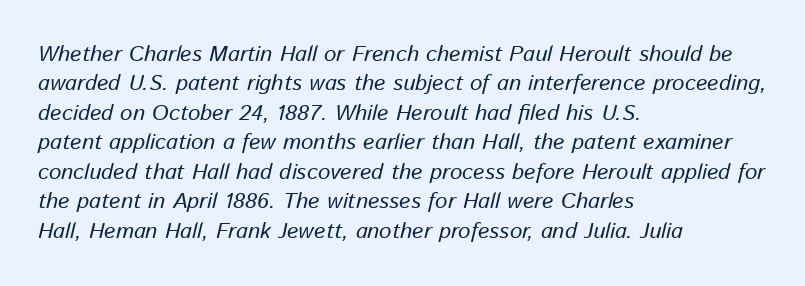
Horizontal alignment here is leftward, the default for most running prose. The gaps between neighbouring characters are ordinary and unremarkable. Descenders are the only things crossing below the line. Weight: not bold — regular or lighter. When letters slant like this, we call the style italic. A typesetter would call this leading conventional body-copy spacing.
